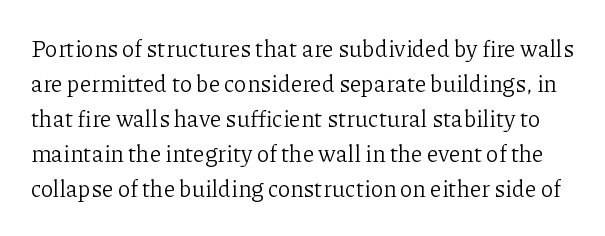
The image shows 23 px text type, upright; set normal line spacing (1.52x), normal letter spacing, not underlined.
